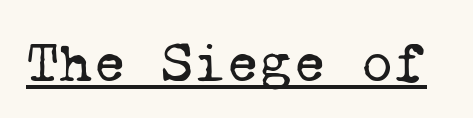
The image shows 57 px regular-weight serif type, monospaced; set normal letter spacing, underlined; low stroke contrast and a medium x-height.
